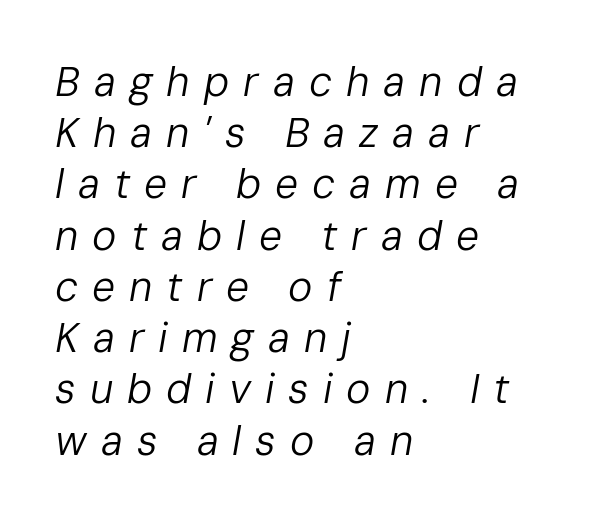
The image shows 41 px regular-weight type, italic (leaning right); set left-aligned, normal line spacing (1.25x), unusually wide letter spacing (+0.34 em), not underlined; low stroke contrast and a medium x-height.
